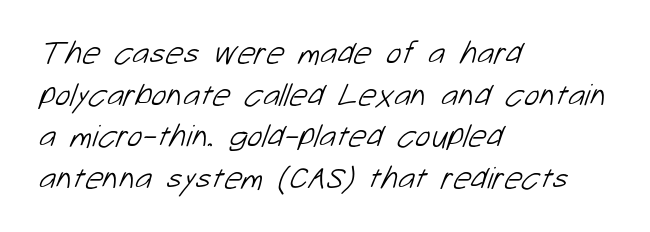
{"serif": "no", "bold": "no", "weight": "light", "width": "normal", "stroke_contrast": "low", "x_height": "medium", "monospaced": "no", "underline": "no", "align": "left", "line_spacing": "normal", "line_spacing_ratio": 1.3, "letter_spacing": "normal", "letter_spacing_em": 0.0, "glyph_px": 32}
